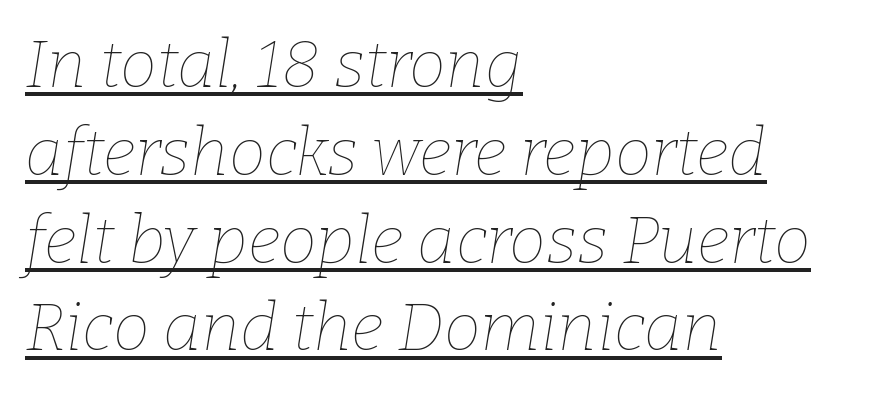
{"italic": "yes", "lean": "right", "slant_degrees": 9, "bold": "no", "weight": "thin", "width": "normal", "stroke_contrast": "low", "x_height": "medium", "monospaced": "no", "underline": "yes", "align": "left", "line_spacing": "normal", "line_spacing_ratio": 1.33, "letter_spacing": "normal", "letter_spacing_em": 0.0, "glyph_px": 66}
